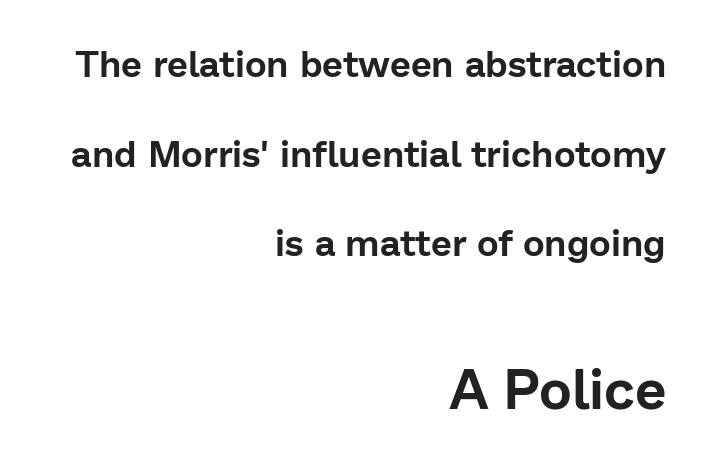
Q: Is the text italic (slanted)? A: No, it is upright.
Q: Is the typeface a serif or a sans-serif typeface? A: Sans-serif.
Q: Is the text underlined? A: No.
Q: How is the paragraph aligned? A: Right-aligned.
Q: Is the spacing between letters normal or unusually wide? A: Normal.
Q: Is the spacing between lines tight, normal or loose? A: Loose.
Q: Which block of text is set in a larger size, the first (top) or the second (bottom)? A: The second (bottom) one.
Q: Width (condensed, normal, or wide)? A: Normal.
Q: Stroke contrast? A: Low.
Q: x-height? A: Medium.
Q: Monospaced? A: No.
